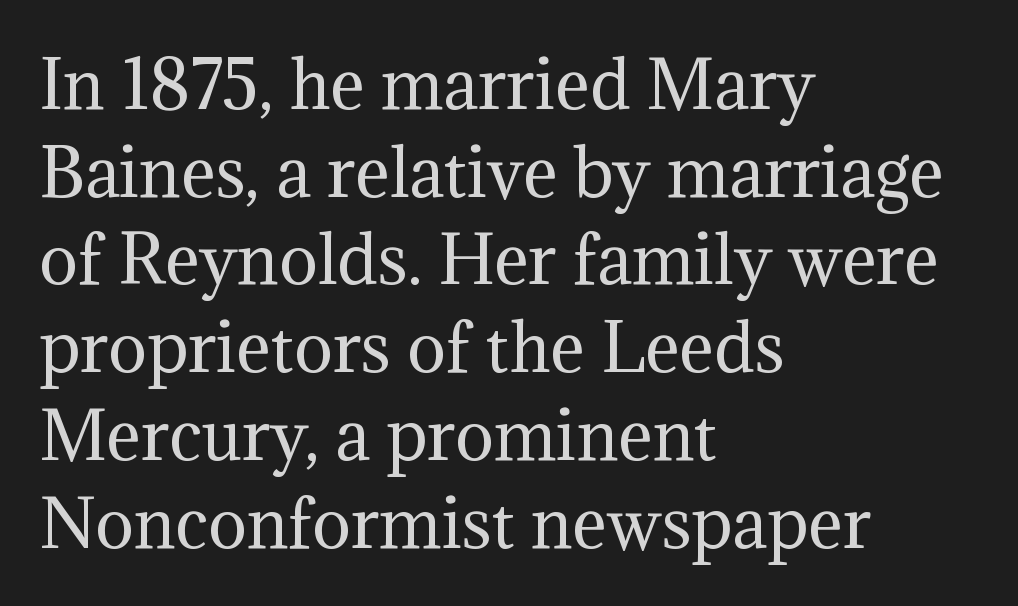
Q: Is the text bold? A: No.
Q: Is the text italic (slanted)? A: No, it is upright.
Q: Is the typeface a serif or a sans-serif typeface? A: Serif.
Q: Is the text underlined? A: No.
Q: How is the paragraph aligned? A: Left-aligned.
Q: Is the spacing between letters normal or unusually wide? A: Normal.
Q: Is the spacing between lines tight, normal or loose? A: Normal.
Q: Width (condensed, normal, or wide)? A: Normal.
Q: Stroke contrast? A: Medium.
Q: x-height? A: Medium.
Q: Monospaced? A: No.
